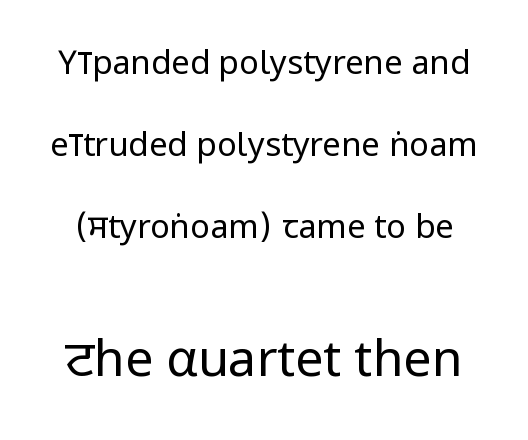
The image shows 50 px regular-weight, condensed sans-serif type, upright; set loose line spacing (2.49x), normal letter spacing, not underlined; the second (bottom) block is 1.52x larger; low stroke contrast and a large x-height.
